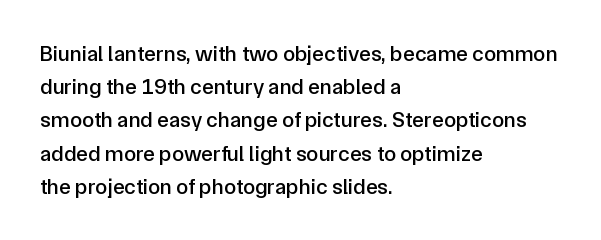
Q: Is the text italic (slanted)? A: No, it is upright.
Q: Is the text underlined? A: No.
Q: How is the paragraph aligned? A: Left-aligned.
Q: Is the spacing between letters normal or unusually wide? A: Normal.
Q: Is the spacing between lines tight, normal or loose? A: Normal.
